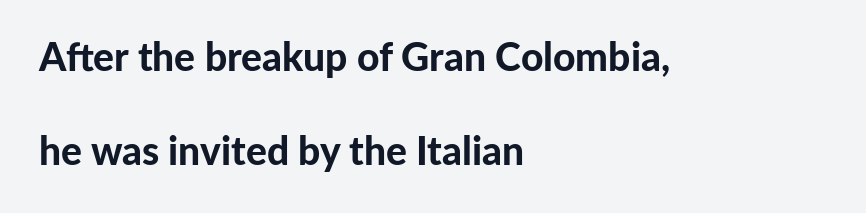
The image shows 39 px bold sans-serif type, upright; set left-aligned, loose line spacing (2.42x), normal letter spacing, not underlined; low stroke contrast and a medium x-height.
